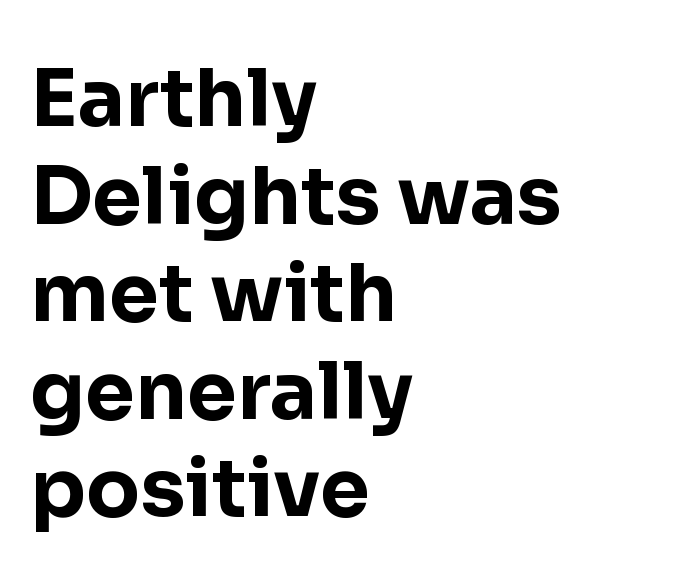
When letters stand straight like this, we call the style roman or upright. The characters look thick and weighty, a clear bold. The face used here is proportionally spaced, like ordinary book or web type. Caption: standard tracking, unaltered. Does the type have serifs? No, each stem ends abruptly.
